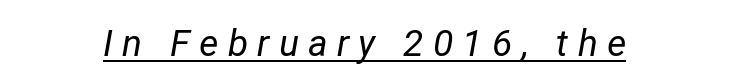
Beneath each row of characters lies a ruled line. The characters are drawn with everyday or finer stroke widths. Each word looks stretched out because of the extra space between its letters. The rendering uses natural spacing where letterforms have individual widths.
